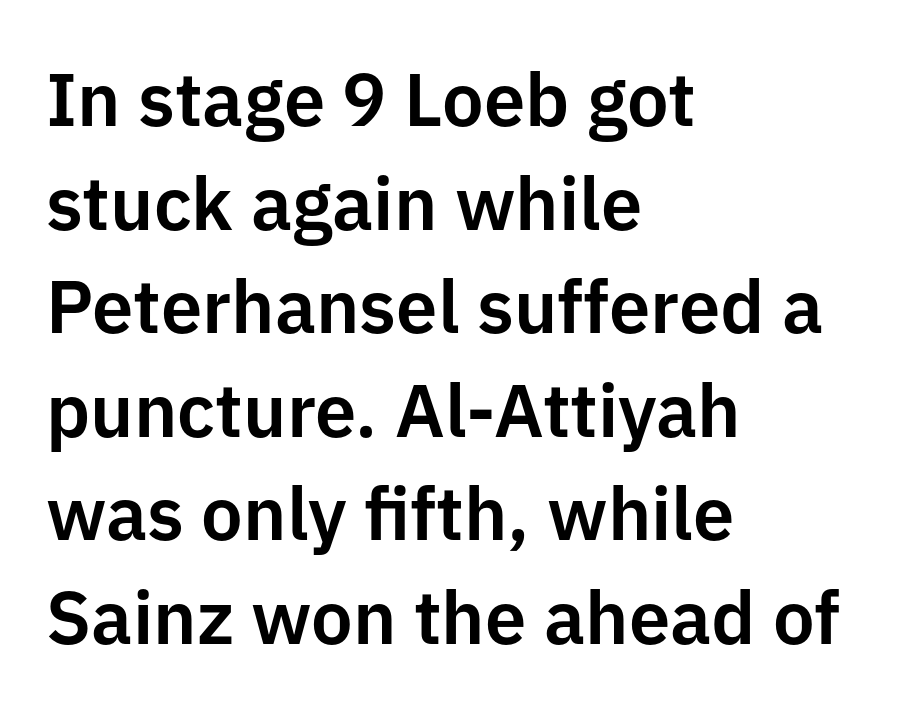
The image shows 74 px sans-serif type, upright; set left-aligned, normal line spacing (1.4x), normal letter spacing, not underlined; low stroke contrast and a medium x-height.
